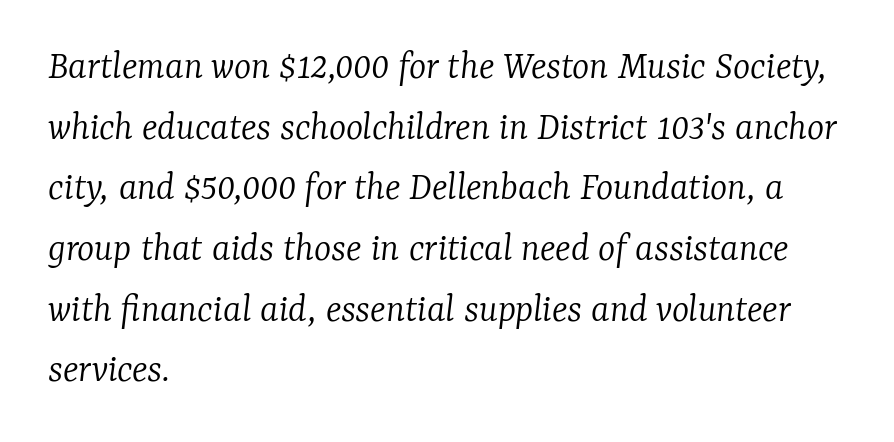
Q: Is the text bold? A: No.
Q: Is the text italic (slanted)? A: Yes, it leans right by about 7 degrees.
Q: Is the typeface a serif or a sans-serif typeface? A: Serif.
Q: Is the text underlined? A: No.
Q: How is the paragraph aligned? A: Left-aligned.
Q: Is the spacing between letters normal or unusually wide? A: Normal.
Q: Is the spacing between lines tight, normal or loose? A: Normal.
Q: Width (condensed, normal, or wide)? A: Normal.
Q: Stroke contrast? A: Low.
Q: x-height? A: Medium.
Q: Monospaced? A: No.
